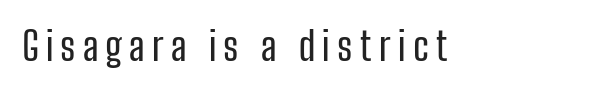
The image shows 39 px condensed sans-serif type, upright; set not underlined; low stroke contrast and a medium x-height.
